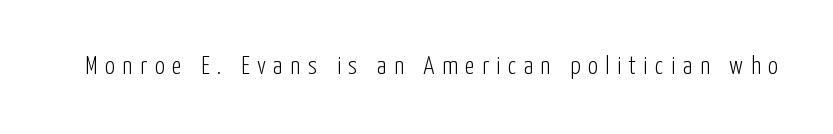
The image shows 25 px text type, upright; set unusually wide letter spacing (+0.3 em), not underlined.
